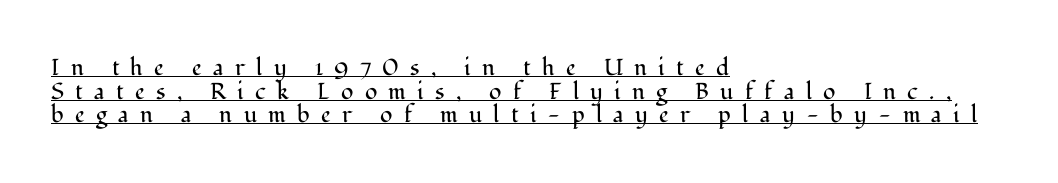
The image shows 23 px text type, upright; set left-aligned, tight line spacing (1.03x), unusually wide letter spacing (+0.49 em), underlined.
